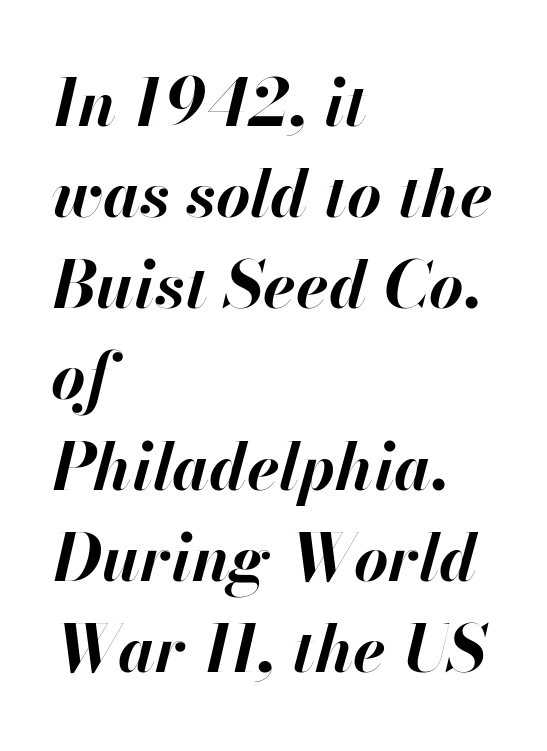
The rag falls on the right side of this text block. Looking at the ascenders, they clearly lean. What weight is shown? A full bold with thick strokes. This sample uses plain, unmodified letter spacing.
